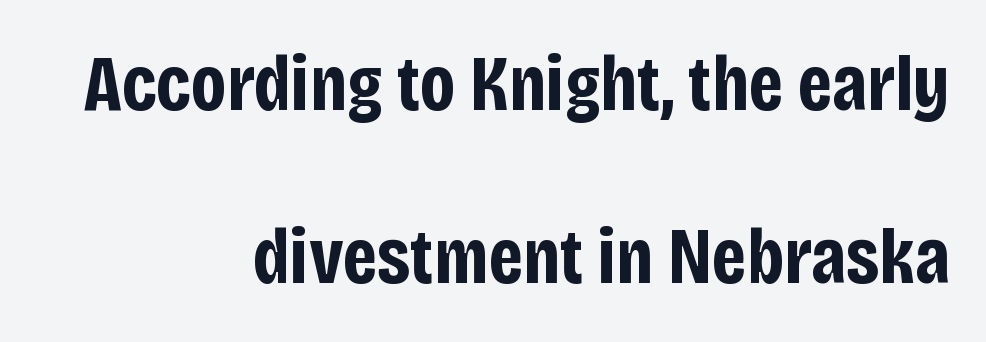
{"serif": "no", "italic": "no", "bold": "yes", "weight": "bold", "width": "condensed", "stroke_contrast": "low", "x_height": "large", "monospaced": "no", "underline": "no", "align": "right", "line_spacing": "loose", "line_spacing_ratio": 2.19, "letter_spacing": "normal", "letter_spacing_em": 0.0, "glyph_px": 79}
